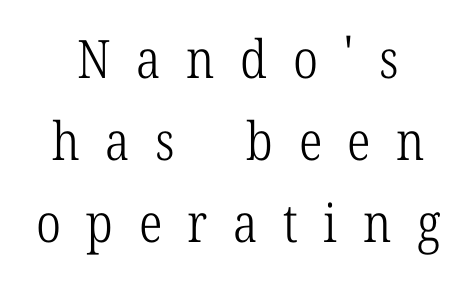
Q: Is the text bold? A: No.
Q: Is the text italic (slanted)? A: No, it is upright.
Q: Is the typeface a serif or a sans-serif typeface? A: Serif.
Q: Is the text underlined? A: No.
Q: How is the paragraph aligned? A: Centered.
Q: Is the spacing between letters normal or unusually wide? A: Unusually wide.
Q: Is the spacing between lines tight, normal or loose? A: Normal.
Q: Width (condensed, normal, or wide)? A: Condensed.
Q: Stroke contrast? A: Low.
Q: x-height? A: Medium.
Q: Monospaced? A: No.
